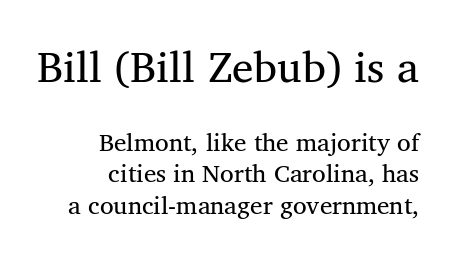
{"serif": "yes", "italic": "no", "width": "normal", "stroke_contrast": "medium", "x_height": "medium", "monospaced": "no", "underline": "no", "align": "right", "line_spacing": "normal", "line_spacing_ratio": 1.25, "letter_spacing": "normal", "letter_spacing_em": 0.0, "larger_block": "first", "size_ratio": 1.72, "glyph_px": 43}
